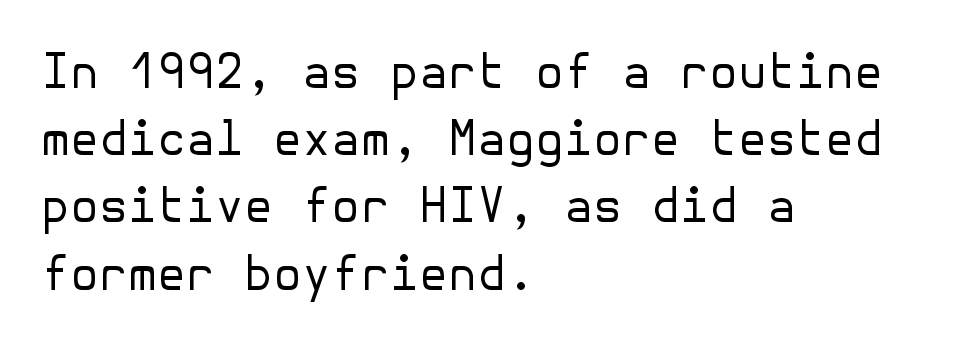
{"serif": "no", "italic": "no", "bold": "no", "weight": "regular", "width": "normal", "stroke_contrast": "low", "x_height": "medium", "underline": "no", "align": "left", "line_spacing": "normal", "line_spacing_ratio": 1.43, "letter_spacing": "normal", "letter_spacing_em": 0.0, "glyph_px": 47}
